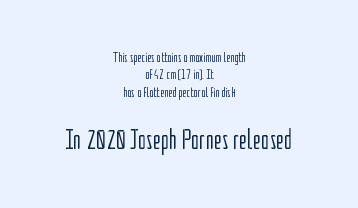
Underline: absent. This sample has the flowing, uneven cadence of proportional lettering. The text was rendered using a sans face with plain stroke endings. Does extra space separate the letters? No, they use regular spacing. Size hierarchy here favors the trailing block over the leading one. Both edges are ragged and mirror each other, which tells us the setting is centered.
